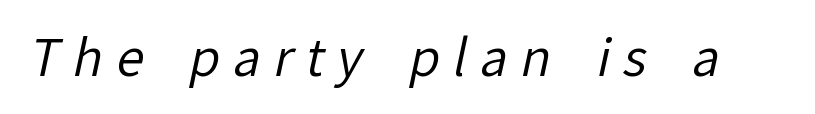
Regarding serifs, this sample does without them. The weight would be labelled regular, book, light, or lighter still. The rendering inserts visible extra space after every character. Has an underline been added? It has not. Each letter keeps its own natural width here, so spacing adapts to shape.
